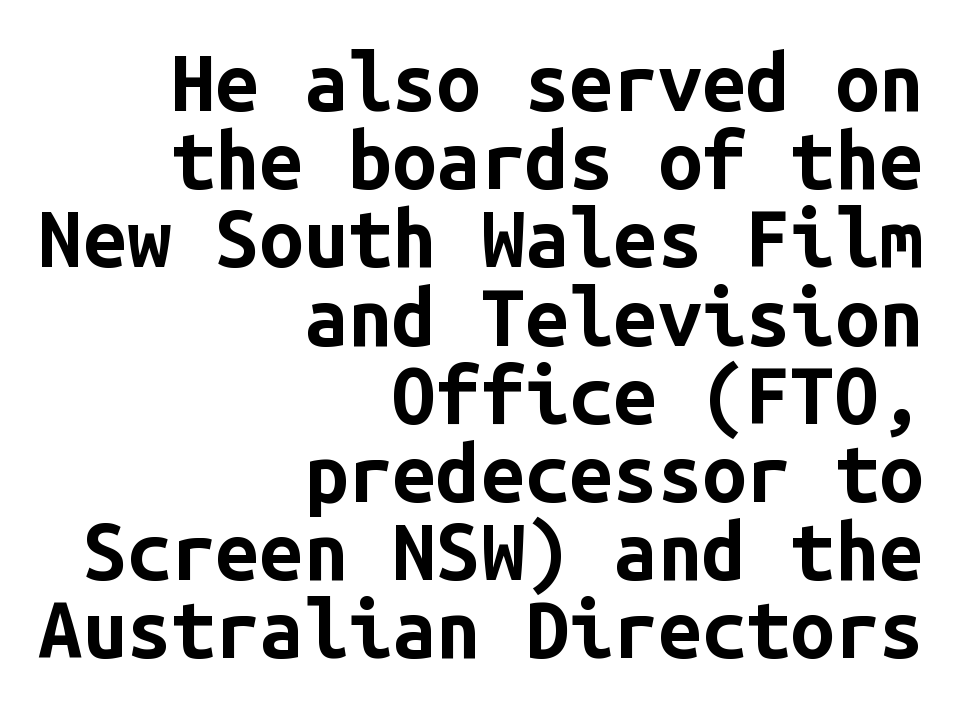
{"serif": "no", "italic": "no", "bold": "yes", "weight": "bold", "width": "normal", "stroke_contrast": "low", "x_height": "medium", "monospaced": "yes", "underline": "no", "align": "right", "line_spacing": "tight", "line_spacing_ratio": 0.99, "letter_spacing": "normal", "letter_spacing_em": 0.0, "glyph_px": 79}
